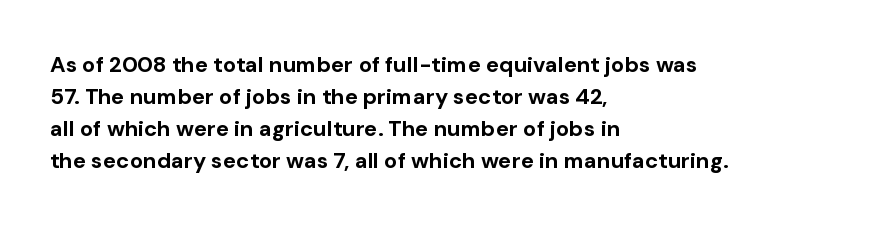
{"italic": "no", "bold": "yes", "underline": "no", "align": "left", "line_spacing": "normal", "line_spacing_ratio": 1.45, "letter_spacing": "normal", "letter_spacing_em": 0.0, "glyph_px": 22}
